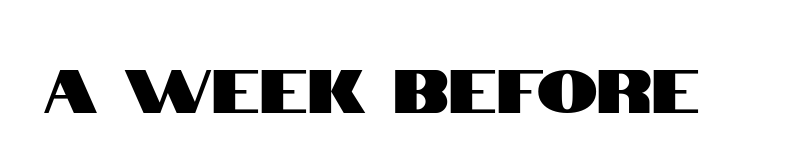
Grotesque or geometric, the face here clearly has no serifs. Do the characters align in a grid? No, the font is proportional. Letter spacing: default. Glance below the letters and you will spot only blank space.
